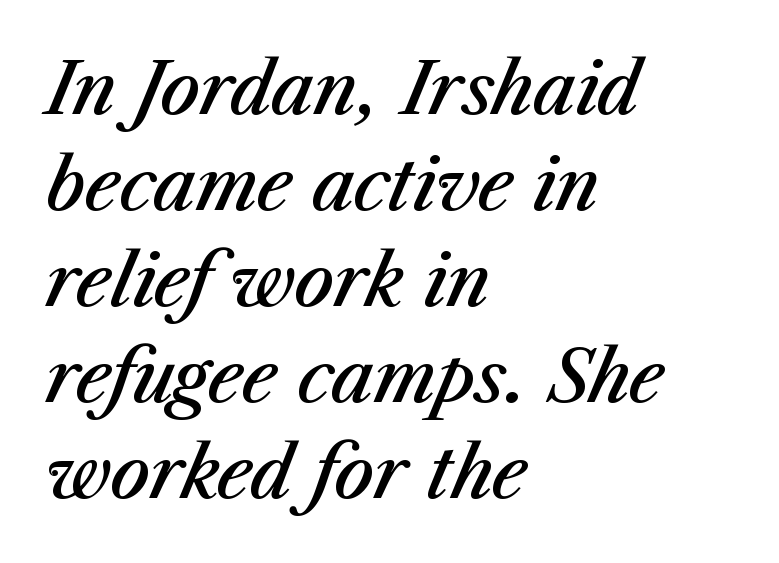
The image shows 70 px semibold type, italic (leaning right); set left-aligned, normal line spacing (1.37x), normal letter spacing, not underlined; medium stroke contrast and a medium x-height.
